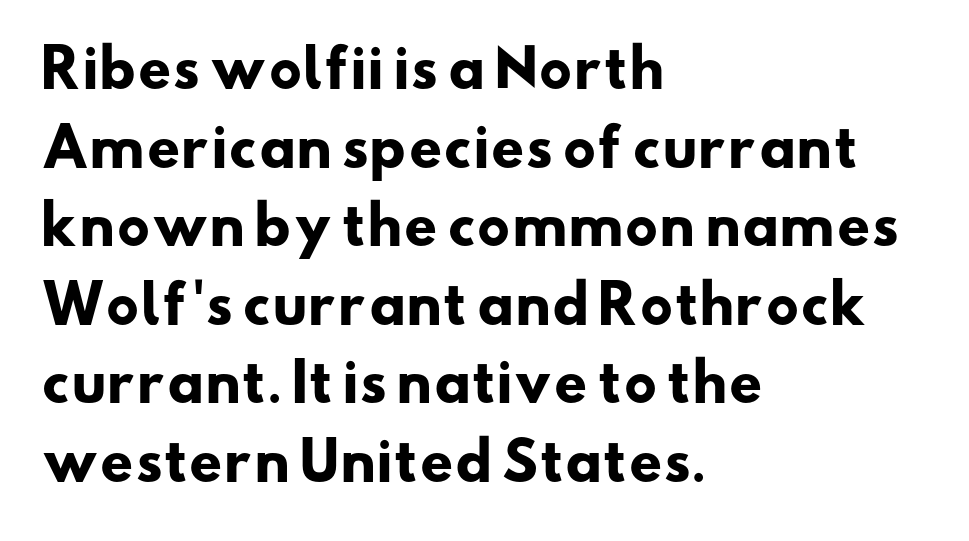
Varying glyph widths throughout — classic text-font behaviour. The passage shown has conventional tracking throughout. Unlike a traditional serif, this face leaves its strokes unadorned. Plenty of ink on the page — the face is bold. Line starts are locked; line ends wander.
